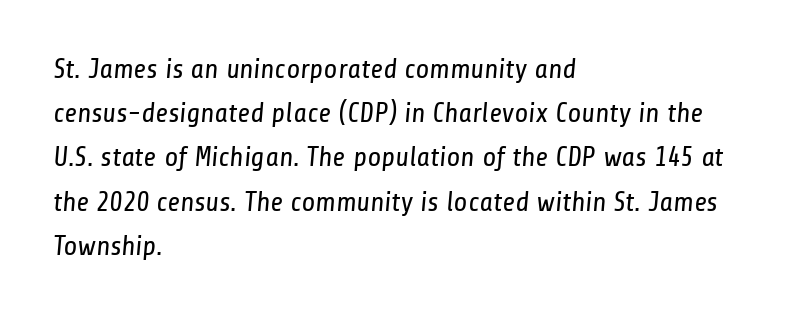
Stroke terminals: plain, sans-serif. One-word summary of the alignment: left. The passage shown is not underscored anywhere. No letter is thick-stroked: the sample isn't bold. The line-height multiplier appears to be the usual default. This rendering leaves character spacing at its baseline value.
